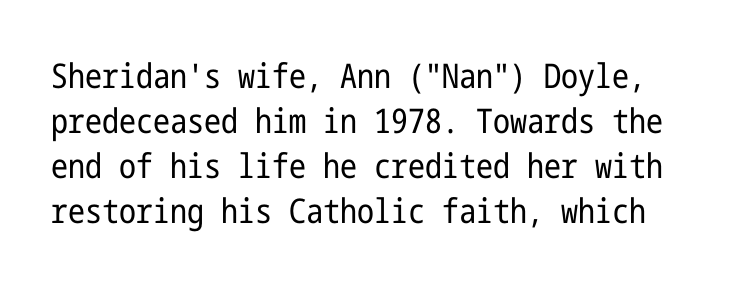
Look at the tracking — it's just the regular setting, nothing added. Baseline-to-baseline distance is the conventional proportion of letter height. The font's upright variant was chosen for this text. Glance below the letters and you will spot only blank space.
